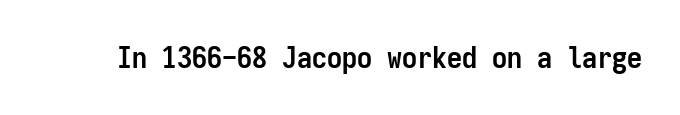
The image shows 30 px semibold, condensed sans-serif type, upright, monospaced; set normal letter spacing, not underlined; low stroke contrast and a medium x-height.
